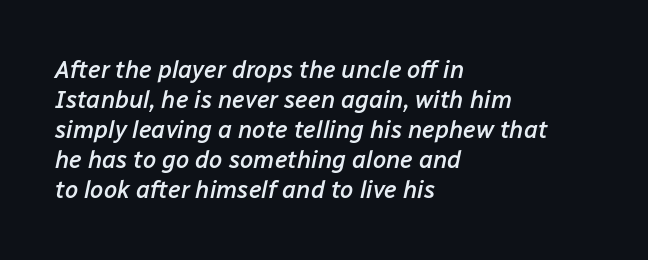
The image shows 24 px text type, italic (leaning right); set left-aligned, normal line spacing (1.25x), normal letter spacing, not underlined.
